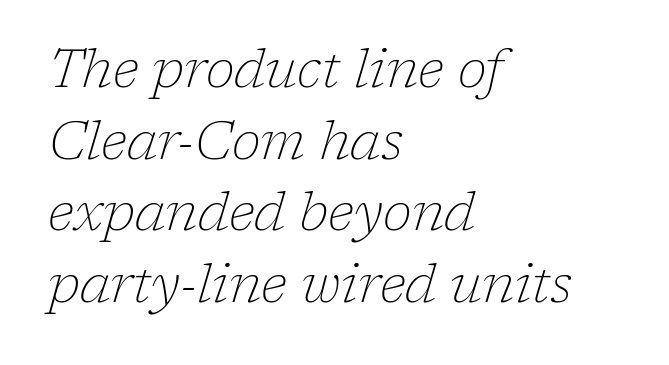
Q: Is the text bold? A: No.
Q: Is the text italic (slanted)? A: Yes, it leans right by about 17 degrees.
Q: Is the typeface a serif or a sans-serif typeface? A: Serif.
Q: Is the text underlined? A: No.
Q: How is the paragraph aligned? A: Left-aligned.
Q: Is the spacing between letters normal or unusually wide? A: Normal.
Q: Is the spacing between lines tight, normal or loose? A: Normal.
Q: Width (condensed, normal, or wide)? A: Normal.
Q: Stroke contrast? A: Low.
Q: x-height? A: Medium.
Q: Monospaced? A: No.
